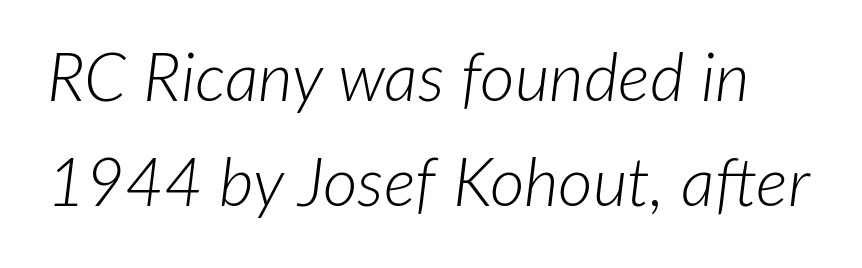
Q: Is the text bold? A: No.
Q: Is the text italic (slanted)? A: Yes, it leans right by about 7 degrees.
Q: Is the text underlined? A: No.
Q: Is the spacing between letters normal or unusually wide? A: Normal.
Q: Is the spacing between lines tight, normal or loose? A: Normal.
Q: Width (condensed, normal, or wide)? A: Normal.
Q: Stroke contrast? A: Low.
Q: x-height? A: Medium.
Q: Monospaced? A: No.
